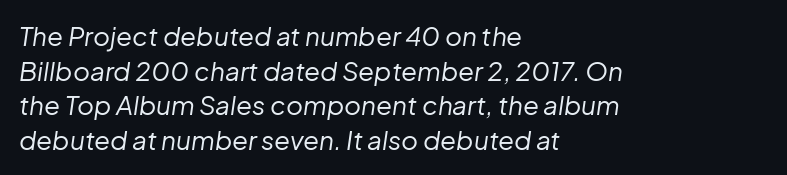
The image shows 26 px text type, italic (leaning right); set left-aligned, normal line spacing (1.33x), normal letter spacing, not underlined.
